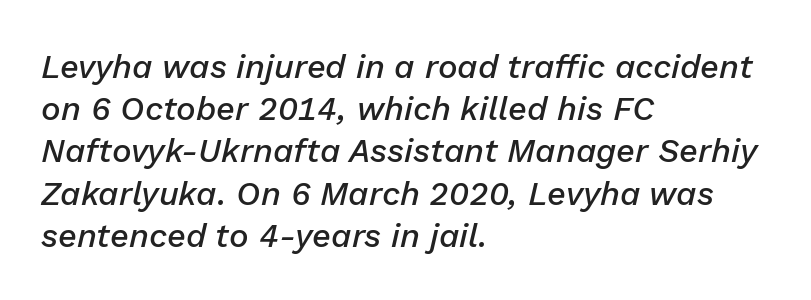
Q: Is the text bold? A: Semi-bold.
Q: Is the text italic (slanted)? A: Yes, it leans right by about 13 degrees.
Q: Is the text underlined? A: No.
Q: How is the paragraph aligned? A: Left-aligned.
Q: Is the spacing between letters normal or unusually wide? A: Normal.
Q: Is the spacing between lines tight, normal or loose? A: Normal.
Q: Width (condensed, normal, or wide)? A: Normal.
Q: Stroke contrast? A: Low.
Q: x-height? A: Medium.
Q: Monospaced? A: No.
